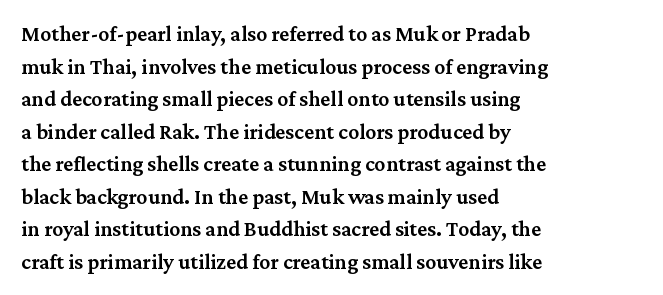
Q: Is the text bold? A: Semi-bold.
Q: Is the text italic (slanted)? A: No, it is upright.
Q: Is the text underlined? A: No.
Q: How is the paragraph aligned? A: Left-aligned.
Q: Is the spacing between letters normal or unusually wide? A: Normal.
Q: Is the spacing between lines tight, normal or loose? A: Normal.
